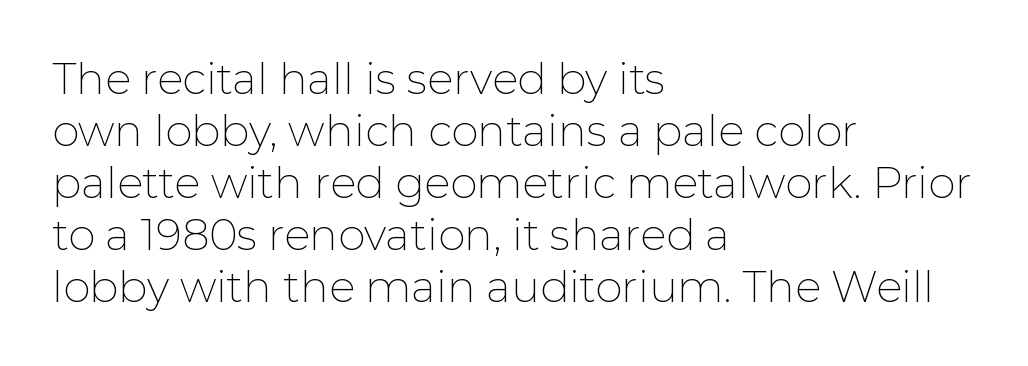
{"serif": "no", "italic": "no", "bold": "no", "weight": "thin", "width": "normal", "stroke_contrast": "low", "x_height": "medium", "monospaced": "no", "underline": "no", "align": "left", "line_spacing_ratio": 1.21, "letter_spacing": "normal", "letter_spacing_em": 0.0, "glyph_px": 43}
